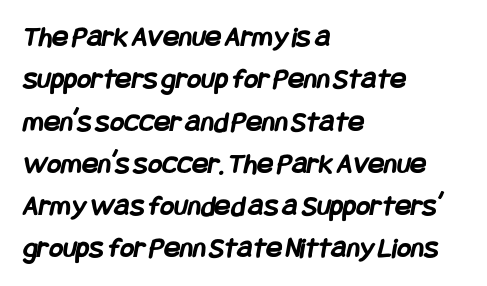
The face used here has the dense, thick strokes of a bold. Check under the words: just untouched page. Notice how the passage keeps a crisp vertical edge on the left only. Spacing between characters is what you'd get straight out of the box.
